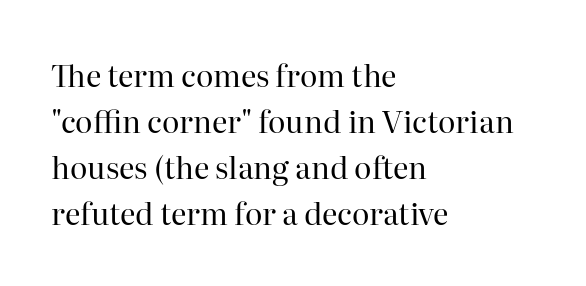
{"serif": "yes", "italic": "no", "bold": "no", "weight": "regular", "width": "normal", "stroke_contrast": "high", "x_height": "medium", "monospaced": "no", "underline": "no", "align": "left", "line_spacing": "normal", "line_spacing_ratio": 1.53, "letter_spacing": "normal", "letter_spacing_em": 0.0, "glyph_px": 30}
